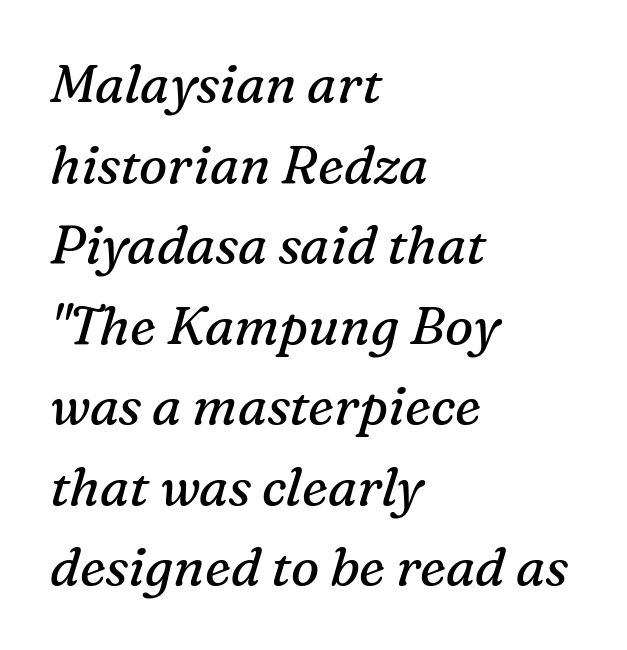
Slanted lettering throughout. The typeface has the unassuming heft of standard copy or less. A classic flush-left, rag-right setting is used for this passage. Honestly, the row spacing looks completely unremarkable. I'd call this a serif setting — the letters wear small feet.
